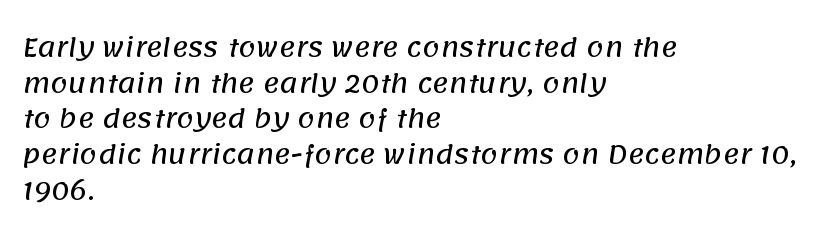
Characters follow at the spacing the type designer built in. Each new line begins a customary step beneath the previous one. Any mark beneath the type? The region is blank. The paragraph has a hard left edge and a soft right edge.
